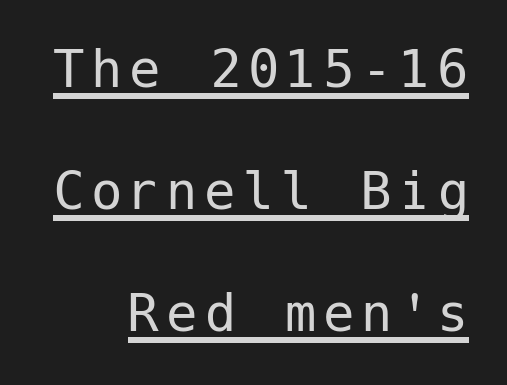
Q: Is the text bold? A: No.
Q: Is the text italic (slanted)? A: No, it is upright.
Q: Is the typeface a serif or a sans-serif typeface? A: Sans-serif.
Q: Is the text underlined? A: Yes.
Q: How is the paragraph aligned? A: Right-aligned.
Q: Is the spacing between lines tight, normal or loose? A: Loose.
Q: Width (condensed, normal, or wide)? A: Normal.
Q: Stroke contrast? A: Low.
Q: x-height? A: Medium.
